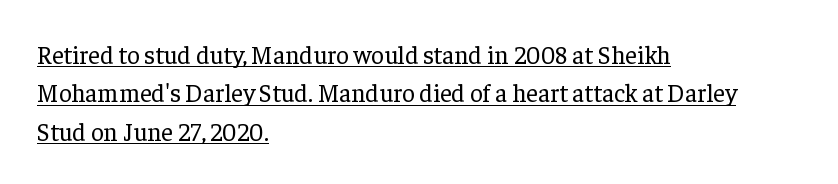
{"italic": "no", "bold": "no", "underline": "yes", "align": "left", "line_spacing": "normal", "line_spacing_ratio": 1.54, "letter_spacing": "normal", "letter_spacing_em": 0.0, "glyph_px": 25}
